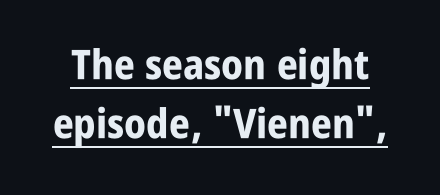
A typesetter would call this zero additional tracking. You'd pick this weight for a headline — it's a proper bold. Italic: no, the glyphs are upright roman. This sample has the flowing, uneven cadence of proportional lettering.
